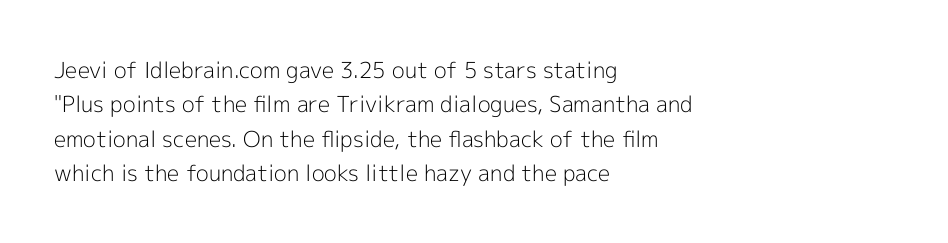
Q: Is the text bold? A: No.
Q: Is the text italic (slanted)? A: No, it is upright.
Q: Is the text underlined? A: No.
Q: How is the paragraph aligned? A: Left-aligned.
Q: Is the spacing between letters normal or unusually wide? A: Normal.
Q: Is the spacing between lines tight, normal or loose? A: Normal.
